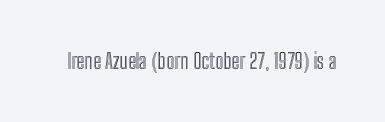
{"italic": "no", "underline": "no", "letter_spacing": "normal", "letter_spacing_em": 0.0, "glyph_px": 21}
